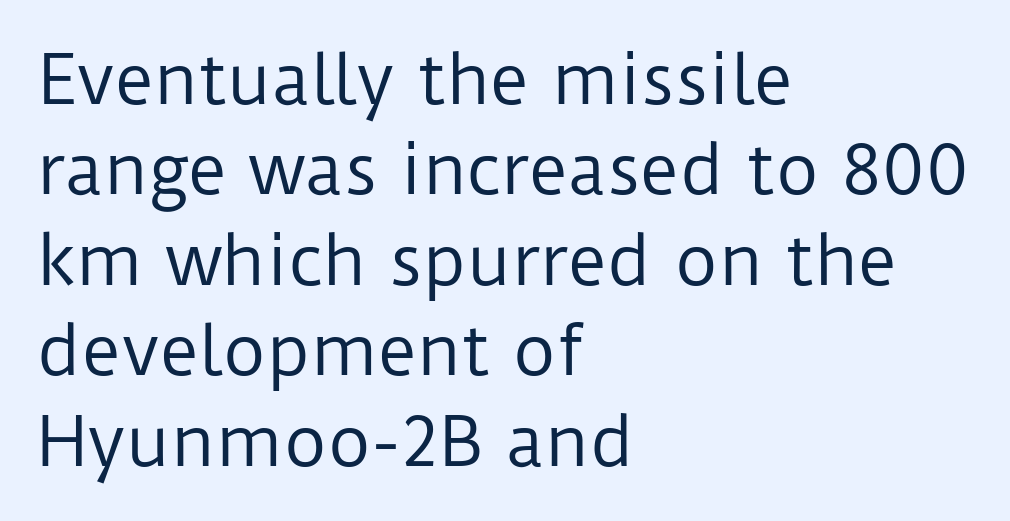
The image shows 67 px regular-weight sans-serif type, upright; set left-aligned, normal line spacing (1.35x), normal letter spacing, not underlined; low stroke contrast and a medium x-height.
